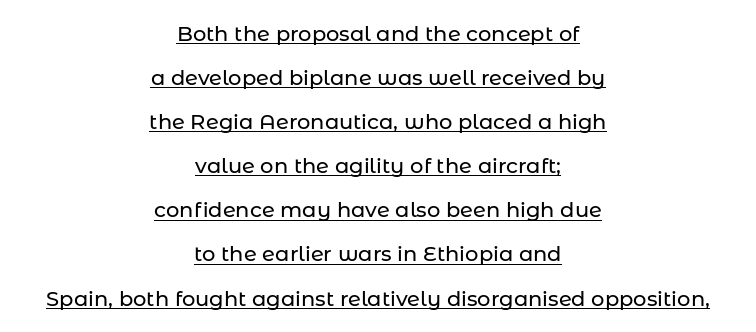
Q: Is the text italic (slanted)? A: No, it is upright.
Q: Is the text underlined? A: Yes.
Q: How is the paragraph aligned? A: Centered.
Q: Is the spacing between letters normal or unusually wide? A: Normal.
Q: Is the spacing between lines tight, normal or loose? A: Loose.
